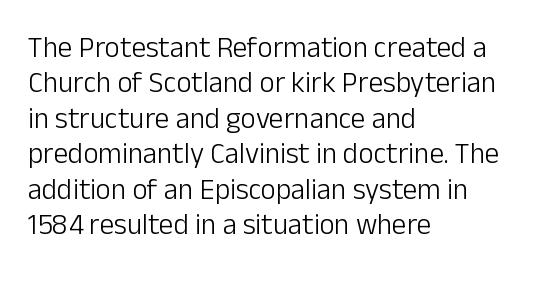
Q: Is the text bold? A: No.
Q: Is the text italic (slanted)? A: No, it is upright.
Q: Is the typeface a serif or a sans-serif typeface? A: Sans-serif.
Q: Is the text underlined? A: No.
Q: How is the paragraph aligned? A: Left-aligned.
Q: Is the spacing between letters normal or unusually wide? A: Normal.
Q: Width (condensed, normal, or wide)? A: Normal.
Q: Stroke contrast? A: Low.
Q: x-height? A: Medium.
Q: Monospaced? A: No.
